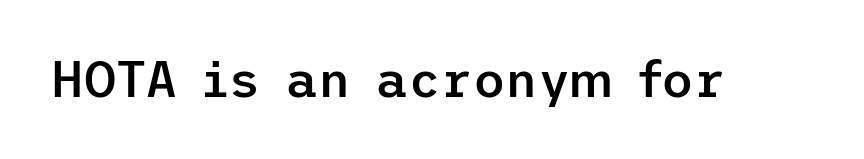
Q: Is the text bold? A: Semi-bold.
Q: Is the text italic (slanted)? A: No, it is upright.
Q: Is the typeface a serif or a sans-serif typeface? A: Sans-serif.
Q: Is the text underlined? A: No.
Q: Is the spacing between letters normal or unusually wide? A: Normal.
Q: Width (condensed, normal, or wide)? A: Normal.
Q: Stroke contrast? A: Low.
Q: x-height? A: Medium.
